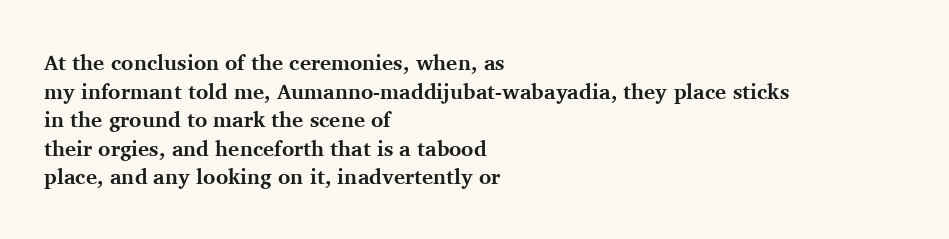
Q: Is the text bold? A: Yes.
Q: Is the text italic (slanted)? A: No, it is upright.
Q: Is the text underlined? A: No.
Q: How is the paragraph aligned? A: Left-aligned.
Q: Is the spacing between letters normal or unusually wide? A: Normal.
Q: Is the spacing between lines tight, normal or loose? A: Normal.
